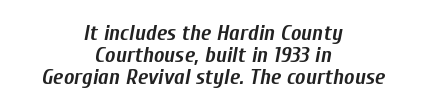
The image shows 22 px bold type, italic (leaning right); set centered, tight line spacing (0.99x), normal letter spacing, not underlined.
